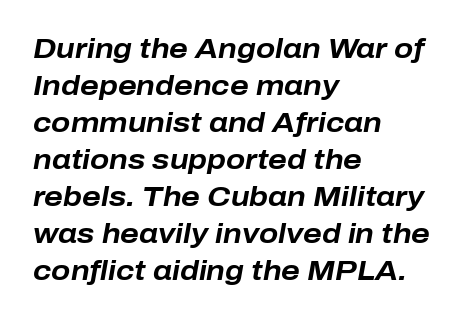
{"italic": "yes", "lean": "right", "slant_degrees": 10, "bold": "yes", "weight": "bold", "width": "normal", "stroke_contrast": "low", "x_height": "medium", "monospaced": "no", "underline": "no", "align": "left", "line_spacing": "normal", "line_spacing_ratio": 1.32, "letter_spacing": "normal", "letter_spacing_em": 0.0, "glyph_px": 28}
